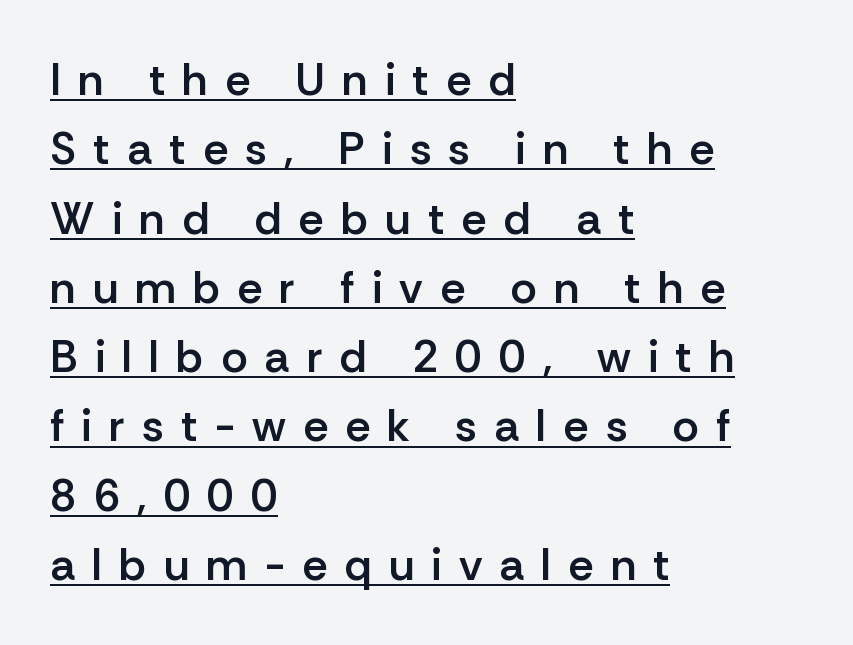
{"serif": "no", "italic": "no", "bold": "semi", "weight": "semibold", "width": "normal", "stroke_contrast": "low", "x_height": "medium", "monospaced": "no", "underline": "yes", "align": "left", "line_spacing": "normal", "line_spacing_ratio": 1.54, "letter_spacing": "wide", "letter_spacing_em": 0.38, "glyph_px": 45}
